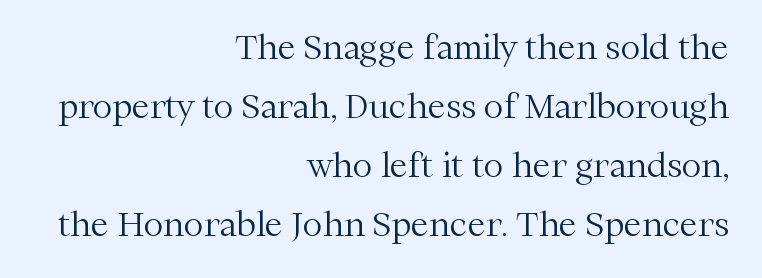
{"serif": "yes", "italic": "no", "bold": "no", "weight": "light", "width": "normal", "stroke_contrast": "medium", "x_height": "medium", "monospaced": "no", "underline": "no", "align": "right", "line_spacing_ratio": 1.79, "letter_spacing": "normal", "letter_spacing_em": 0.0, "glyph_px": 33}
